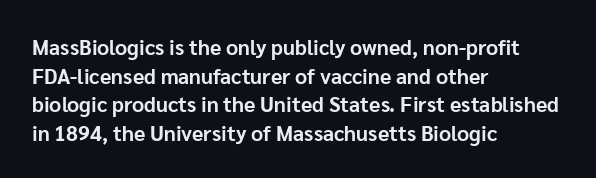
Q: Is the text bold? A: Yes.
Q: Is the text italic (slanted)? A: No, it is upright.
Q: Is the text underlined? A: No.
Q: How is the paragraph aligned? A: Left-aligned.
Q: Is the spacing between letters normal or unusually wide? A: Normal.
Q: Is the spacing between lines tight, normal or loose? A: Normal.
